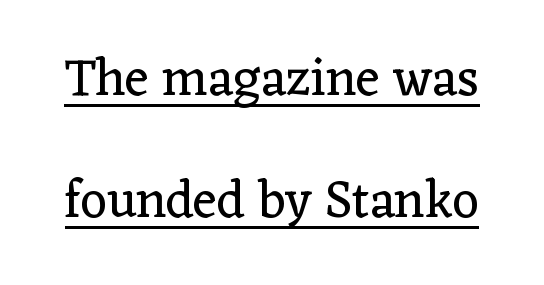
The image shows 52 px regular-weight serif type, upright; set loose line spacing (2.34x), normal letter spacing, underlined; low stroke contrast and a medium x-height.
